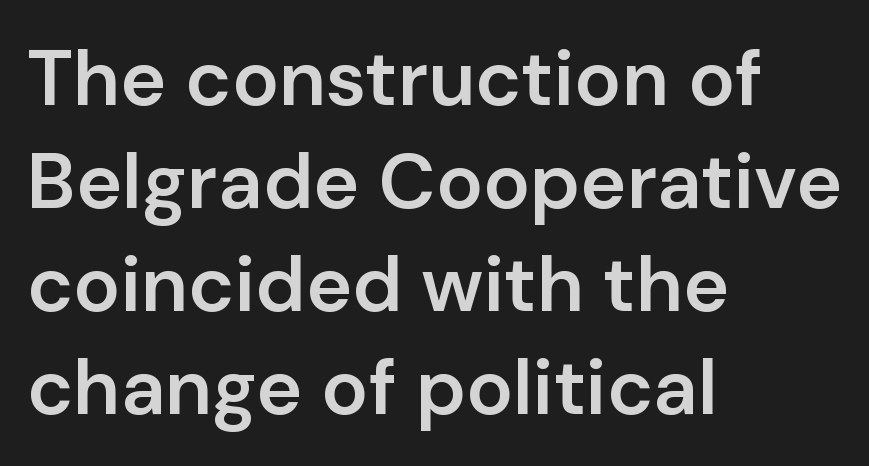
Q: Is the text bold? A: Semi-bold.
Q: Is the text italic (slanted)? A: No, it is upright.
Q: Is the typeface a serif or a sans-serif typeface? A: Sans-serif.
Q: Is the text underlined? A: No.
Q: How is the paragraph aligned? A: Left-aligned.
Q: Is the spacing between letters normal or unusually wide? A: Normal.
Q: Is the spacing between lines tight, normal or loose? A: Normal.
Q: Width (condensed, normal, or wide)? A: Normal.
Q: Stroke contrast? A: Low.
Q: x-height? A: Medium.
Q: Monospaced? A: No.
